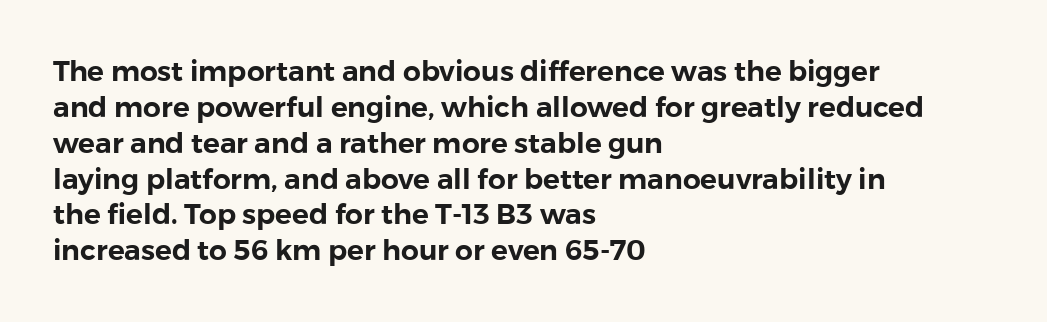
The image shows 28 px sans-serif type, upright; set left-aligned, normal line spacing (1.28x), normal letter spacing, not underlined; a medium x-height.
